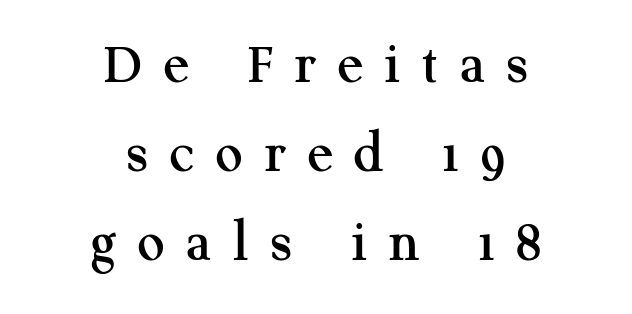
The image shows 60 px serif type, upright; set centered, normal line spacing (1.48x), unusually wide letter spacing (+0.36 em), not underlined; medium stroke contrast and a medium x-height.
